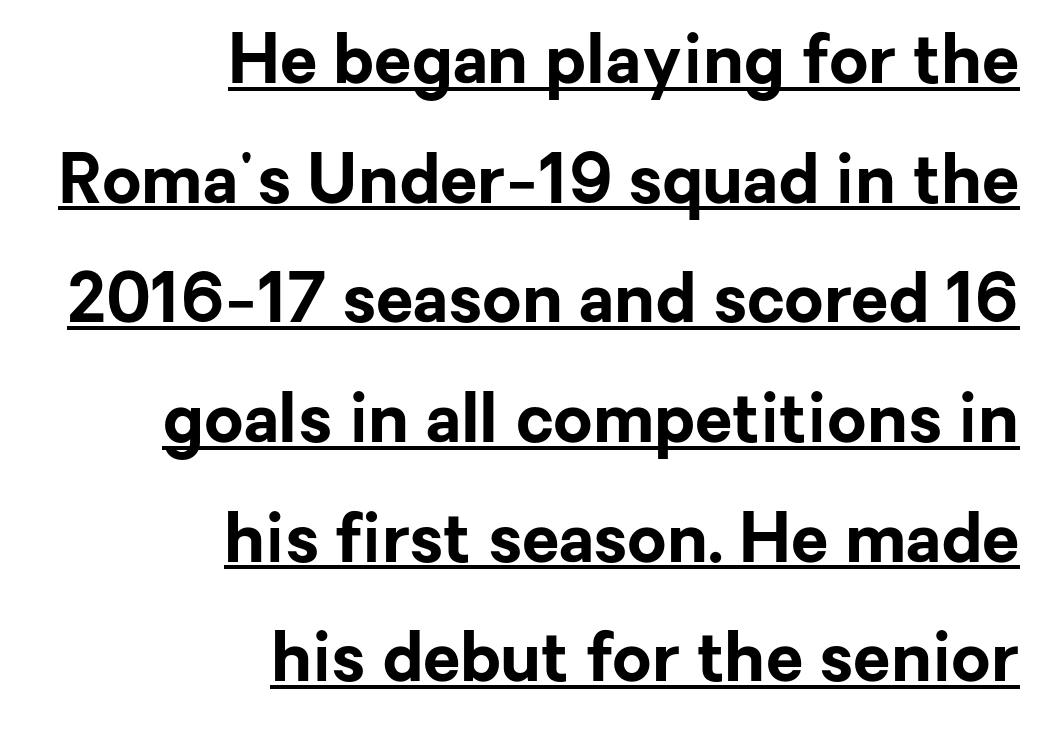
Q: Is the text bold? A: Yes.
Q: Is the text italic (slanted)? A: No, it is upright.
Q: Is the typeface a serif or a sans-serif typeface? A: Sans-serif.
Q: Is the text underlined? A: Yes.
Q: How is the paragraph aligned? A: Right-aligned.
Q: Is the spacing between letters normal or unusually wide? A: Normal.
Q: Width (condensed, normal, or wide)? A: Normal.
Q: Stroke contrast? A: Low.
Q: x-height? A: Medium.
Q: Monospaced? A: No.
